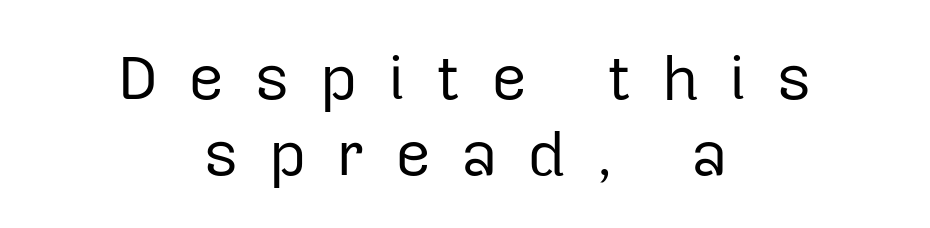
Q: Is the text bold? A: No.
Q: Is the text italic (slanted)? A: No, it is upright.
Q: Is the typeface a serif or a sans-serif typeface? A: Sans-serif.
Q: Is the text underlined? A: No.
Q: How is the paragraph aligned? A: Centered.
Q: Is the spacing between letters normal or unusually wide? A: Unusually wide.
Q: Width (condensed, normal, or wide)? A: Normal.
Q: Stroke contrast? A: Low.
Q: x-height? A: Medium.
Q: Monospaced? A: No.
